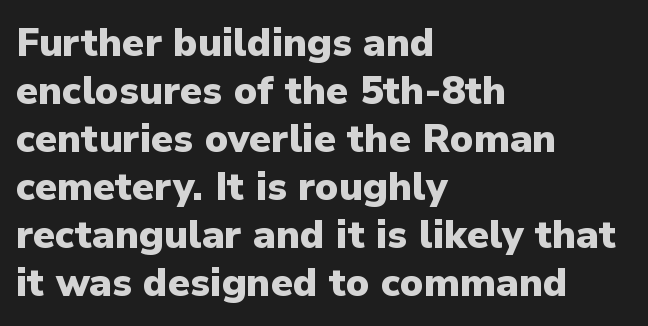
The designer went with a sans here, leaving each stem footless. Posture: vertical. A typesetter would call this proportional, since set widths differ per character. Anything drawn beneath the words? Only blank space.
